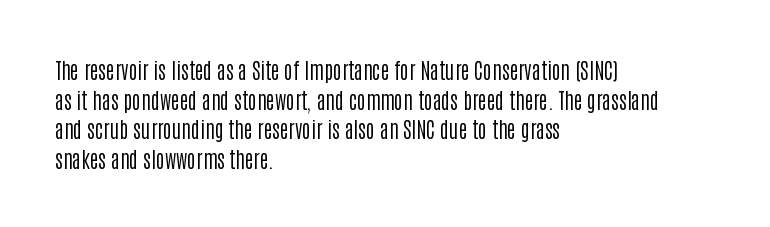
{"italic": "no", "bold": "no", "underline": "no", "align": "left", "line_spacing": "normal", "line_spacing_ratio": 1.41, "letter_spacing": "normal", "letter_spacing_em": 0.0, "glyph_px": 21}
